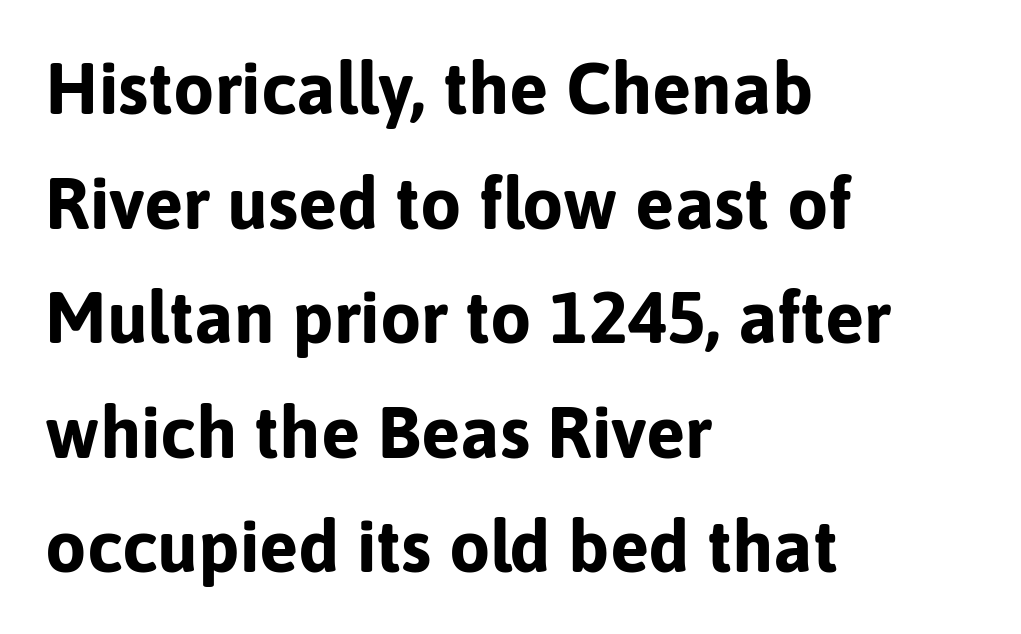
Q: Is the text bold? A: Yes.
Q: Is the text italic (slanted)? A: No, it is upright.
Q: Is the typeface a serif or a sans-serif typeface? A: Sans-serif.
Q: Is the text underlined? A: No.
Q: How is the paragraph aligned? A: Left-aligned.
Q: Is the spacing between letters normal or unusually wide? A: Normal.
Q: Is the spacing between lines tight, normal or loose? A: Normal.
Q: Width (condensed, normal, or wide)? A: Normal.
Q: Stroke contrast? A: Low.
Q: x-height? A: Medium.
Q: Monospaced? A: No.
